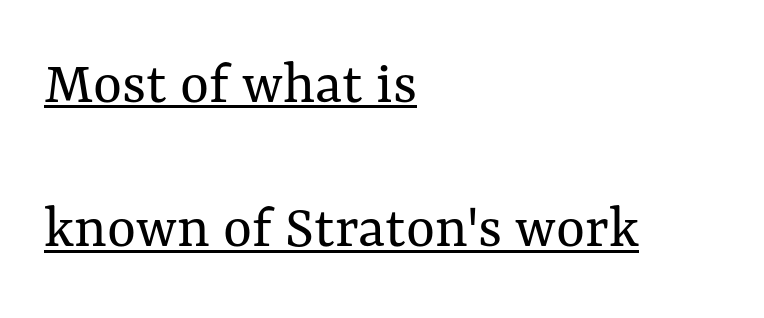
The image shows 62 px regular-weight type, upright; set left-aligned, loose line spacing (2.33x), normal letter spacing, underlined; medium stroke contrast and a medium x-height.
